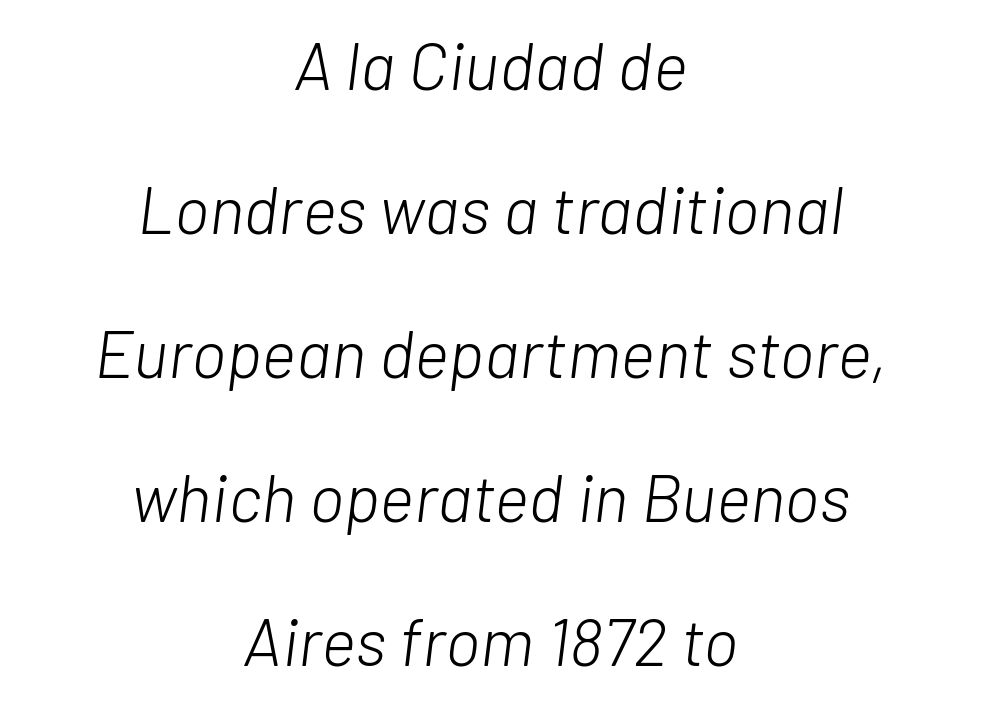
Any mark beneath the type? The region is blank. Students, observe: this is what heavily led, spacious text looks like. Look at the tracking — it's just the regular setting, nothing added. Emphasis-style slanted type is in use.
